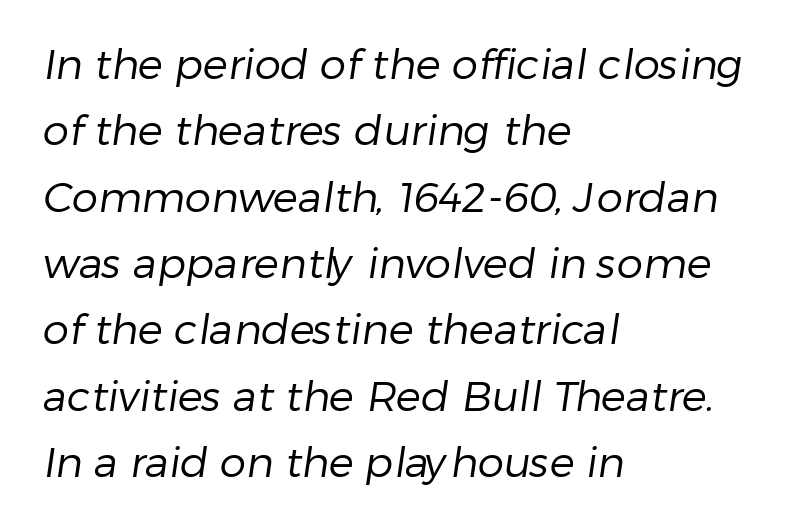
The image shows 42 px regular-weight sans-serif type; set left-aligned, normal line spacing (1.58x), normal letter spacing, not underlined; low stroke contrast and a medium x-height.
